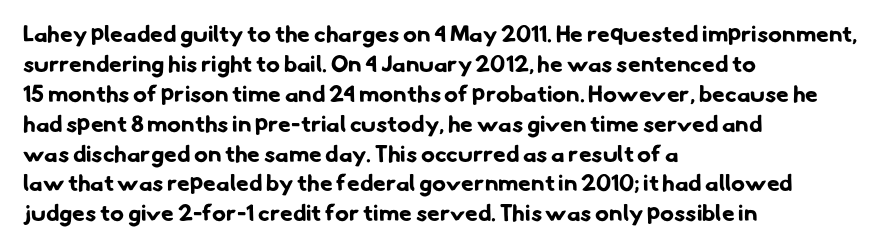
The image shows 23 px bold type; set left-aligned, normal line spacing (1.3x), normal letter spacing, not underlined.
